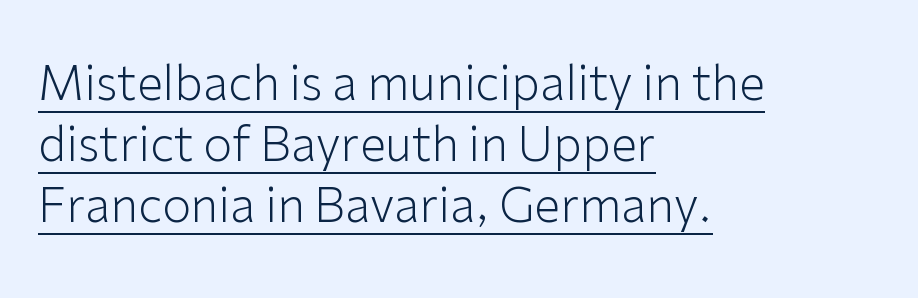
The designer left line spacing at the default. Italic? Not at all — the glyphs are vertical. Underlined type. Unlike a traditional serif, this face leaves its strokes unadorned. Think of a printed novel: that variable character pitch is what you see here.
